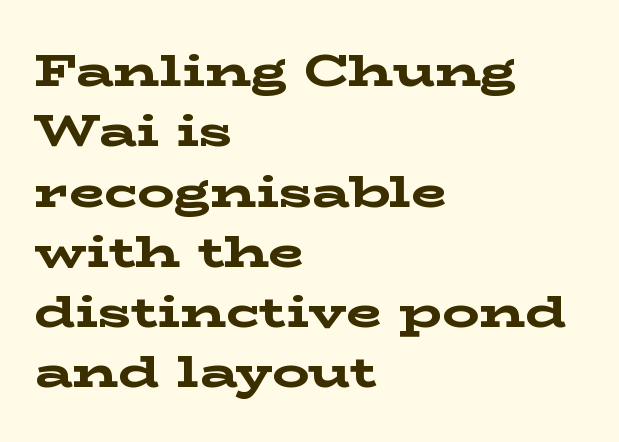
A normal amount of white space separates one row of letters from the next. Varying glyph widths throughout — classic text-font behaviour. Compared with typical body copy, the letter spacing here is the same. Alignment: flush left. Notice how thick the strokes are: this is what a full bold looks like. Underlining? Definitely not there.
